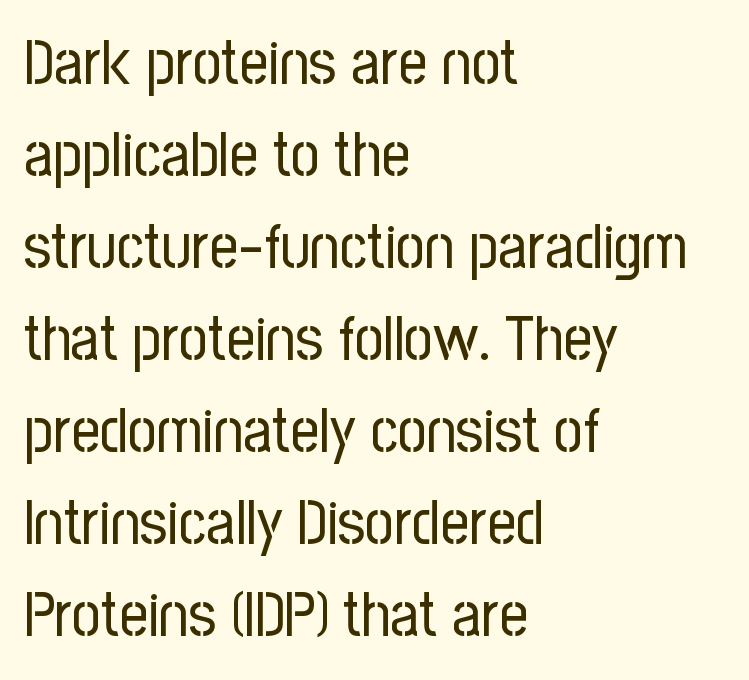
The image shows 63 px regular-weight, condensed sans-serif type, upright; set left-aligned, normal line spacing (1.46x), normal letter spacing, not underlined; low stroke contrast and a medium x-height.
